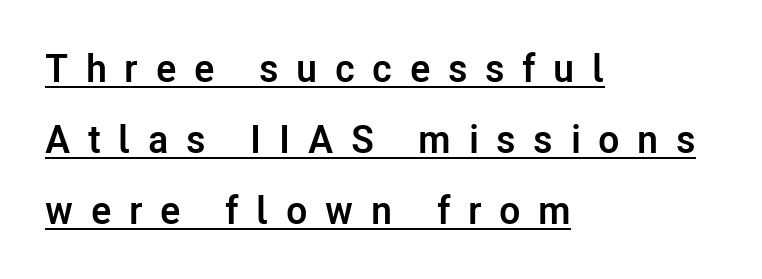
Q: Is the text bold? A: Yes.
Q: Is the text italic (slanted)? A: No, it is upright.
Q: Is the typeface a serif or a sans-serif typeface? A: Sans-serif.
Q: Is the text underlined? A: Yes.
Q: How is the paragraph aligned? A: Left-aligned.
Q: Is the spacing between letters normal or unusually wide? A: Unusually wide.
Q: Width (condensed, normal, or wide)? A: Normal.
Q: Stroke contrast? A: Low.
Q: x-height? A: Medium.
Q: Monospaced? A: No.
